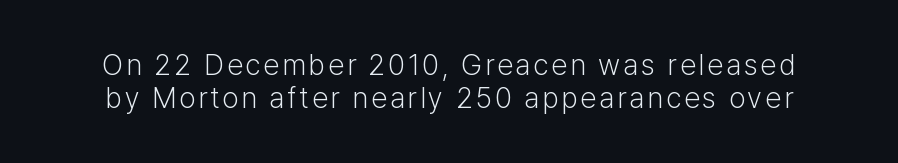
{"serif": "no", "italic": "no", "bold": "no", "weight": "light", "width": "normal", "stroke_contrast": "low", "x_height": "medium", "monospaced": "no", "underline": "no", "line_spacing": "tight", "line_spacing_ratio": 1.15, "glyph_px": 29}
